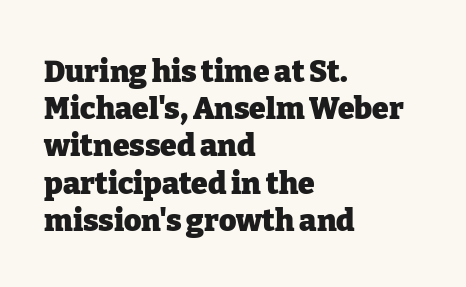
Q: Is the text bold? A: Yes.
Q: Is the text italic (slanted)? A: No, it is upright.
Q: Is the typeface a serif or a sans-serif typeface? A: Serif.
Q: Is the text underlined? A: No.
Q: How is the paragraph aligned? A: Left-aligned.
Q: Is the spacing between letters normal or unusually wide? A: Normal.
Q: Width (condensed, normal, or wide)? A: Normal.
Q: Stroke contrast? A: Low.
Q: x-height? A: Medium.
Q: Monospaced? A: No.
